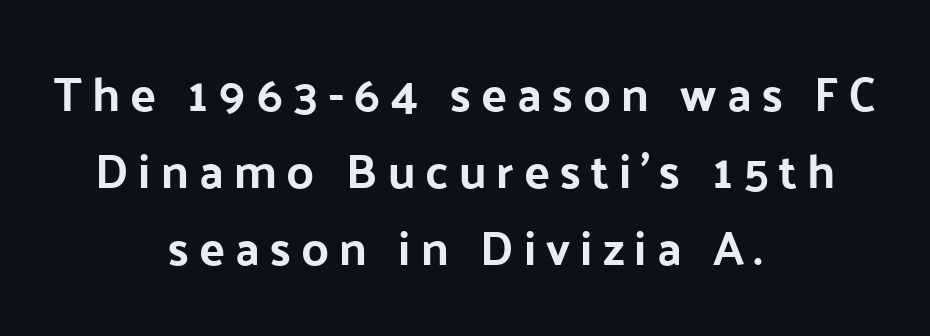
{"serif": "no", "italic": "no", "width": "normal", "stroke_contrast": "low", "x_height": "medium", "monospaced": "no", "underline": "no", "align": "center", "line_spacing": "normal", "line_spacing_ratio": 1.6, "letter_spacing": "wide", "letter_spacing_em": 0.21, "glyph_px": 48}
